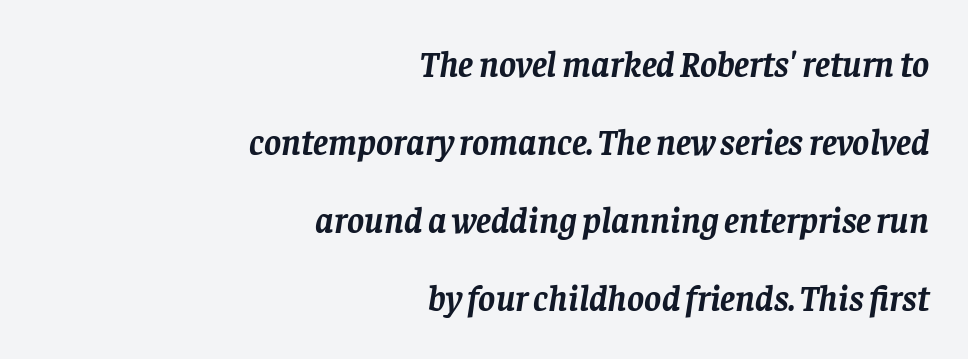
The typography opts for an oblique posture over an upright one. Rows of type keep a wide berth in the vertical direction. Caption: bold face, heavy strokes. Each letter's strokes conclude with small projecting serifs. The specimen omits any rule beneath the text block's lines.
